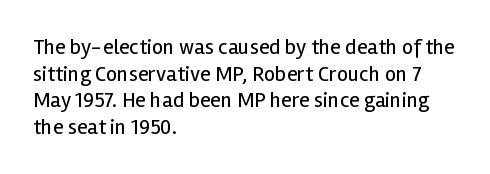
The image shows 22 px text type, upright; set left-aligned, line spacing 1.21x, normal letter spacing, not underlined.
